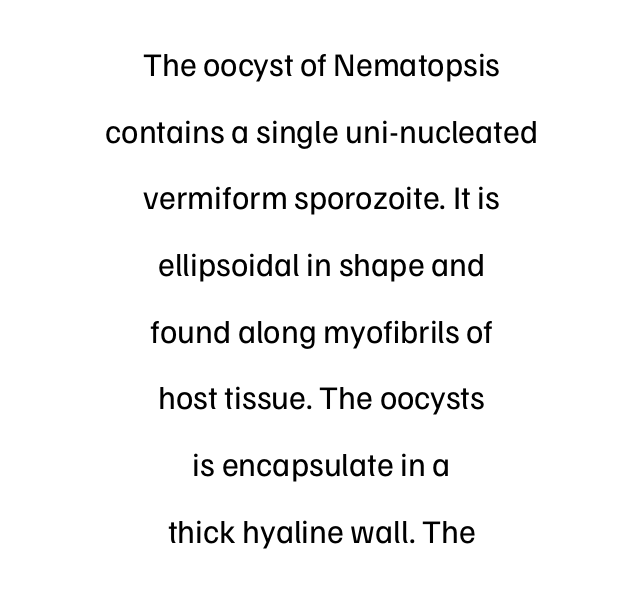
Reading down the block, each line starts at a different indent, mirrored at its end. What stands out about the letter spacing? Nothing — it is the standard amount. Bare-footed words on every line. The typeface chosen for these lines omits serifs.
